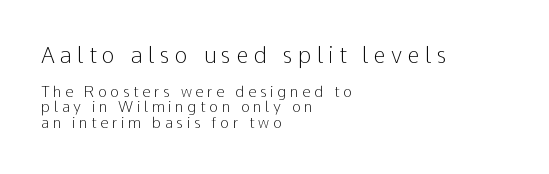
{"italic": "no", "bold": "no", "underline": "no", "align": "left", "line_spacing": "tight", "line_spacing_ratio": 1.05, "letter_spacing": "wide", "letter_spacing_em": 0.24, "larger_block": "first", "size_ratio": 1.47, "glyph_px": 22}
